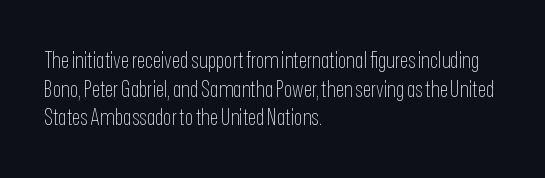
{"italic": "no", "bold": "no", "underline": "no", "align": "left", "line_spacing": "normal", "line_spacing_ratio": 1.3, "letter_spacing": "normal", "letter_spacing_em": 0.0, "glyph_px": 22}
